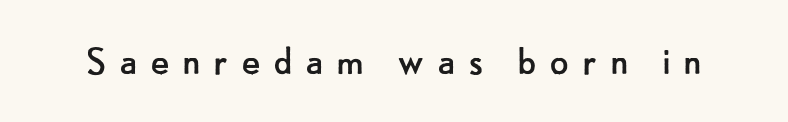
Nothing sits at the stroke ends, so this counts as sans-serif. Upright lettering throughout. Glyph-to-glyph distance is far greater than everyday printed text. The face used here is proportionally spaced, like ordinary book or web type.
